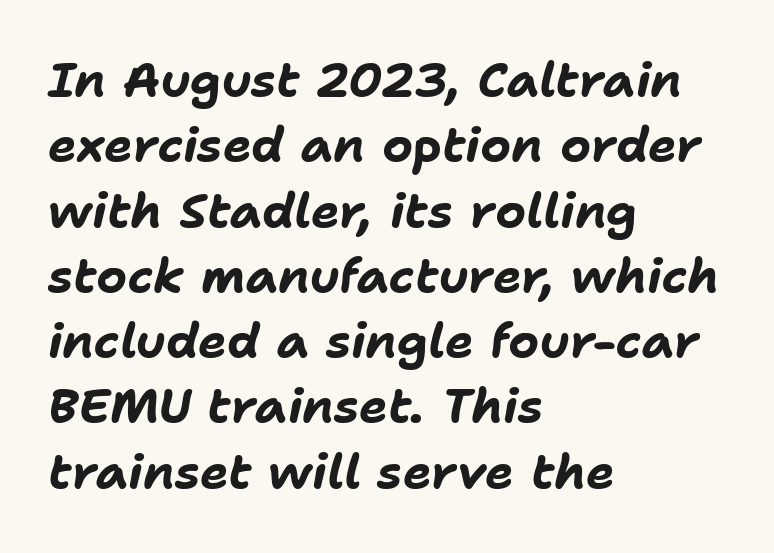
{"italic": "yes", "lean": "right", "slant_degrees": 11, "bold": "yes", "weight": "bold", "width": "normal", "stroke_contrast": "low", "x_height": "medium", "monospaced": "no", "underline": "no", "align": "left", "line_spacing": "normal", "line_spacing_ratio": 1.36, "letter_spacing": "normal", "letter_spacing_em": 0.0, "glyph_px": 48}
